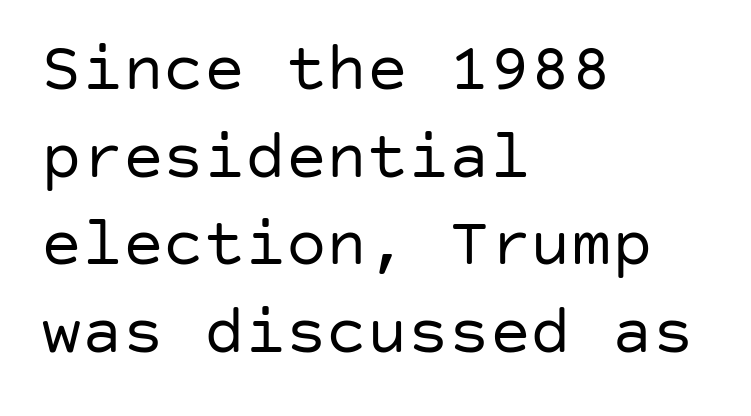
In terms of letterform style, serifs are entirely absent. Honestly, the row spacing looks completely unremarkable. This sample uses an upright cut, with every glyph sitting square on the baseline. Left-aligned paragraph, ragged on the right. The font sits on the lighter half of the weight spectrum, regular included. Quick note: underline off.
